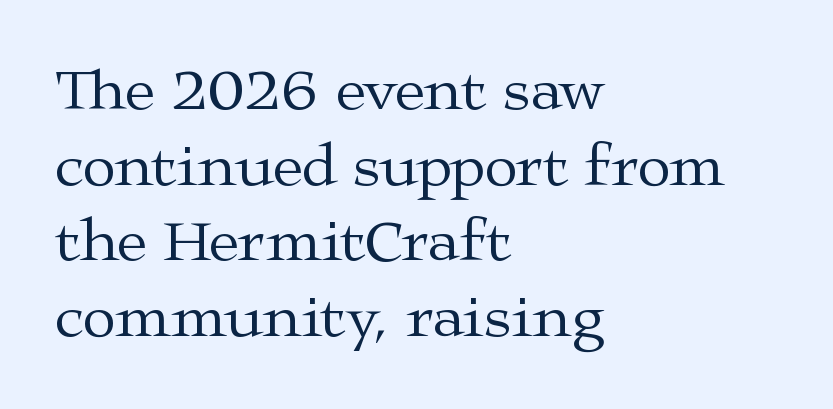
Plain, unruled lines of type. This rendering employs a face with finishing strokes, i.e., a serif. The rendering uses natural spacing where letterforms have individual widths. Alignment: flush left. The strokes are not fattened; the text isn't bold.
